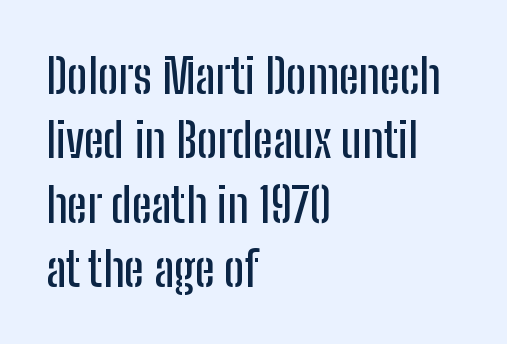
What stands out about the letter spacing? Nothing — it is the standard amount. Letters rest on an invisible, unmarked baseline. A sans-serif font was chosen for this passage. You could not count columns in this text — the font is proportionally spaced. The setting favours the left margin, as ordinary paragraphs usually do. Every stem runs plumb, perpendicular to the baseline.
